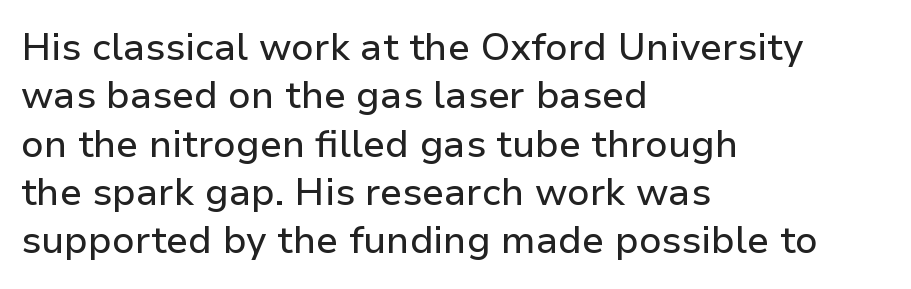
Interline gaps are of average width in this sample. A student would call this left alignment; a typographer would say flush left, rag right. Plain, unruled lines of type. You can tell from the bare stems that sans-serif type was used. Students, note that the glyphs here touch the page at normal intervals. These lines are rendered in a variable-pitch font.
